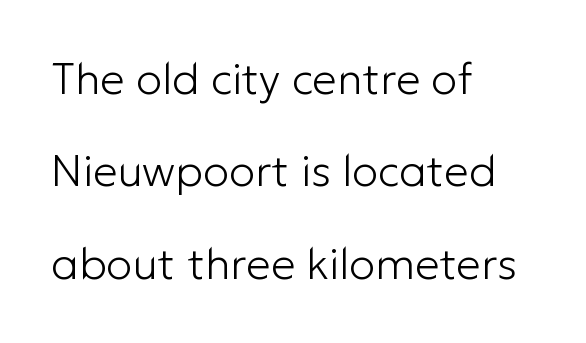
The text block is weighted toward the left margin, trailing off unevenly rightward. These lines are rendered in a variable-pitch font. No heavy texture on the line: the type isn't bold. The foot of each line stays bare and open. These lines were composed using upright roman letters.
